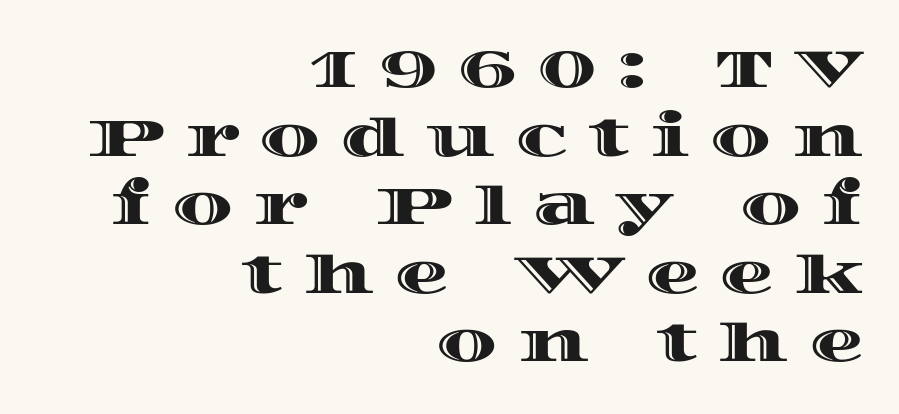
Q: Is the text italic (slanted)? A: No, it is upright.
Q: Is the text underlined? A: No.
Q: How is the paragraph aligned? A: Right-aligned.
Q: Is the spacing between letters normal or unusually wide? A: Unusually wide.
Q: Is the spacing between lines tight, normal or loose? A: Normal.
Q: Width (condensed, normal, or wide)? A: Wide.
Q: x-height? A: Large.
Q: Monospaced? A: No.
